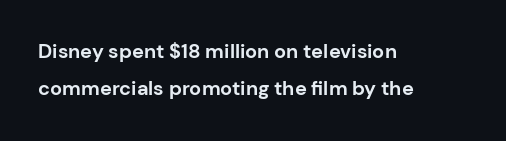
Q: Is the text bold? A: Yes.
Q: Is the text italic (slanted)? A: No, it is upright.
Q: Is the text underlined? A: No.
Q: How is the paragraph aligned? A: Left-aligned.
Q: Is the spacing between letters normal or unusually wide? A: Normal.
